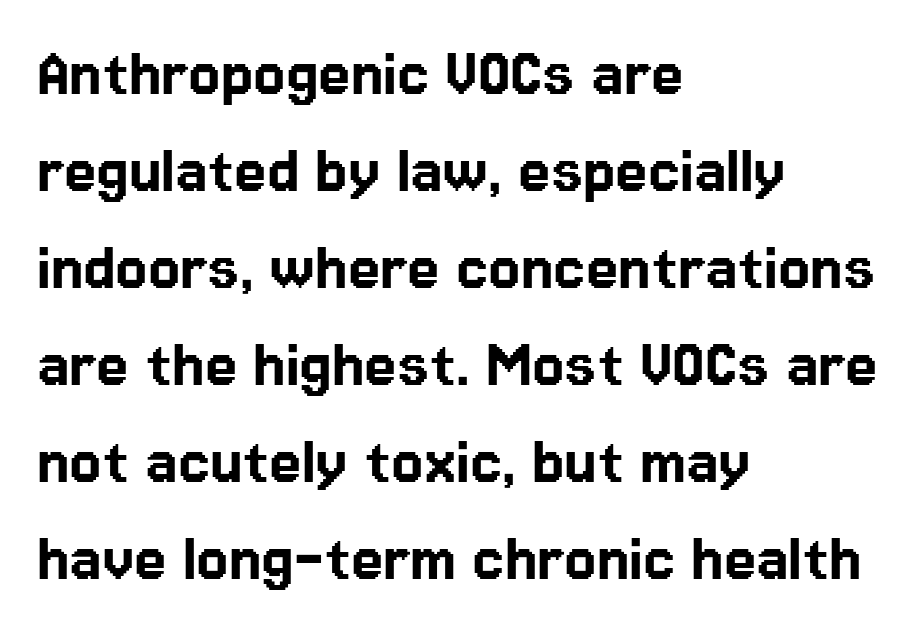
Leading matches the norm, producing a regular column. Which margin do the lines hug? The left one — the right edge is uneven. Unlike a traditional serif, this face leaves its strokes unadorned. Caption: standard tracking, unaltered. No word sits above an underline.
